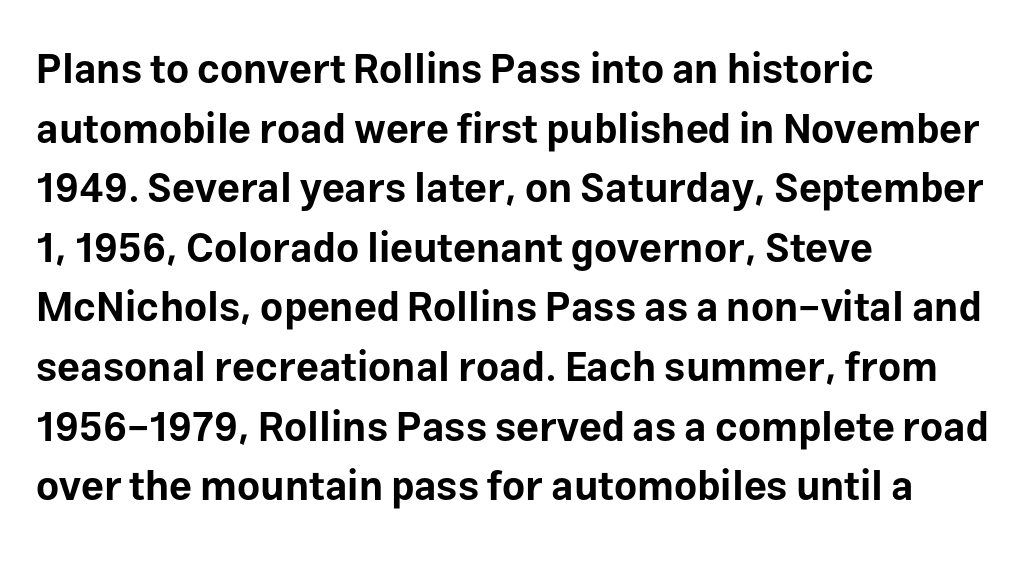
{"serif": "no", "italic": "no", "bold": "yes", "weight": "bold", "width": "normal", "stroke_contrast": "low", "x_height": "medium", "monospaced": "no", "underline": "no", "align": "left", "line_spacing": "normal", "line_spacing_ratio": 1.49, "letter_spacing": "normal", "letter_spacing_em": 0.0, "glyph_px": 40}
